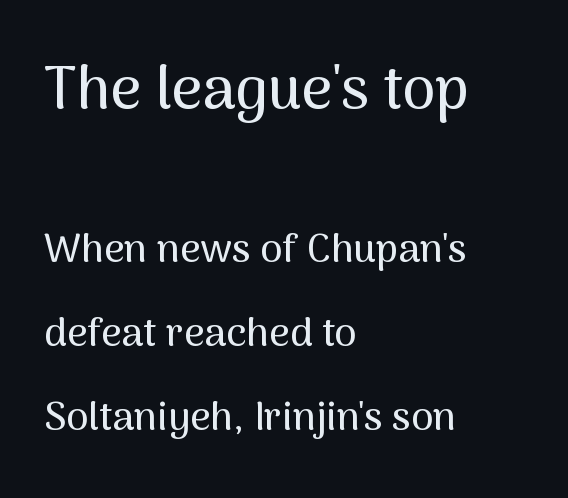
Short and long lines alike share a common starting point at left. This sample has the flowing, uneven cadence of proportional lettering. The vertical gap from one line to the next is large. This is the regular roman posture of the typeface. The zone under the glyphs is completely vacant. These lines are composed in type without serifs.
